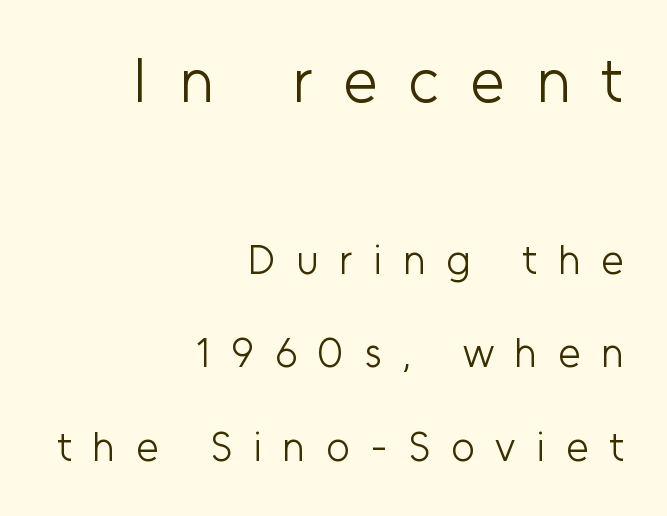
Q: Is the text bold? A: No.
Q: Is the text italic (slanted)? A: No, it is upright.
Q: Is the typeface a serif or a sans-serif typeface? A: Sans-serif.
Q: Is the text underlined? A: No.
Q: How is the paragraph aligned? A: Right-aligned.
Q: Is the spacing between letters normal or unusually wide? A: Unusually wide.
Q: Is the spacing between lines tight, normal or loose? A: Loose.
Q: Which block of text is set in a larger size, the first (top) or the second (bottom)? A: The first (top) one.
Q: Width (condensed, normal, or wide)? A: Normal.
Q: Stroke contrast? A: Low.
Q: x-height? A: Medium.
Q: Monospaced? A: No.
